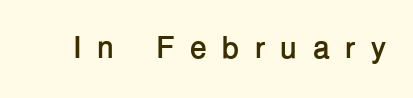
{"serif": "no", "italic": "no", "bold": "yes", "weight": "semibold", "width": "normal", "stroke_contrast": "low", "x_height": "medium", "monospaced": "no", "underline": "no", "letter_spacing": "wide", "letter_spacing_em": 0.49, "glyph_px": 31}
